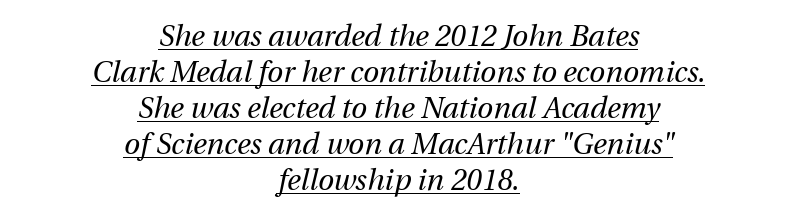
{"italic": "yes", "lean": "right", "slant_degrees": 13, "bold": "no", "weight": "regular", "width": "normal", "stroke_contrast": "medium", "x_height": "medium", "monospaced": "no", "underline": "yes", "align": "center", "line_spacing_ratio": 1.24, "letter_spacing": "normal", "letter_spacing_em": 0.0, "glyph_px": 29}
